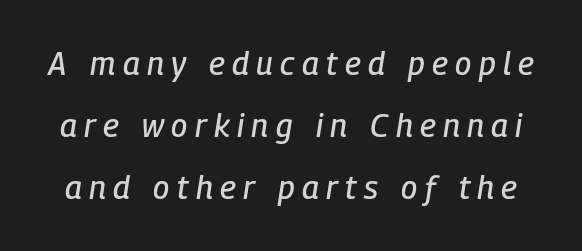
The image shows 32 px condensed type, italic (leaning right); set loose line spacing (1.93x), unusually wide letter spacing (+0.23 em), not underlined; low stroke contrast and a medium x-height.
